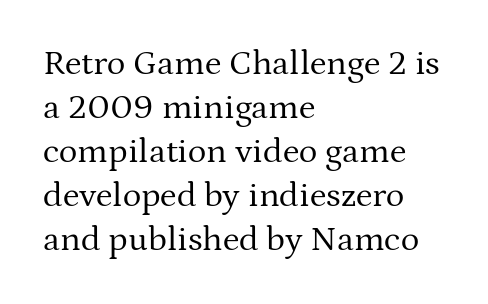
Q: Is the text bold? A: No.
Q: Is the text italic (slanted)? A: No, it is upright.
Q: Is the typeface a serif or a sans-serif typeface? A: Serif.
Q: Is the text underlined? A: No.
Q: How is the paragraph aligned? A: Left-aligned.
Q: Is the spacing between letters normal or unusually wide? A: Normal.
Q: Is the spacing between lines tight, normal or loose? A: Normal.
Q: Width (condensed, normal, or wide)? A: Normal.
Q: Stroke contrast? A: Medium.
Q: x-height? A: Medium.
Q: Monospaced? A: No.
